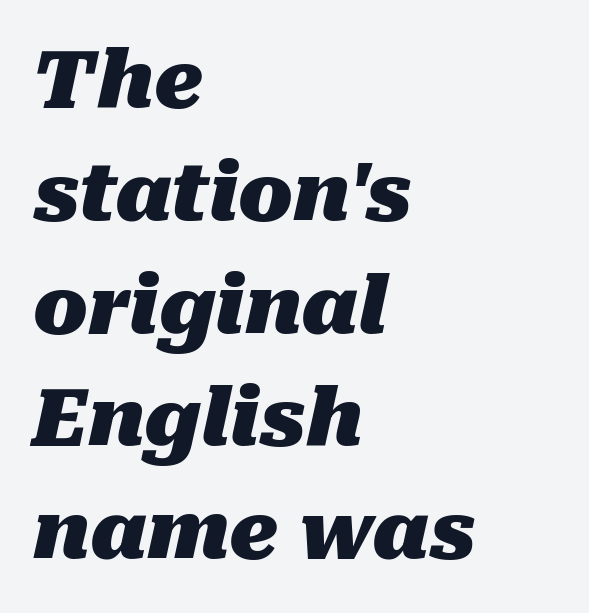
{"italic": "yes", "lean": "right", "slant_degrees": 10, "bold": "yes", "weight": "heavy", "width": "normal", "stroke_contrast": "medium", "x_height": "medium", "monospaced": "no", "underline": "no", "align": "left", "line_spacing": "normal", "line_spacing_ratio": 1.41, "letter_spacing": "normal", "letter_spacing_em": 0.0, "glyph_px": 80}
